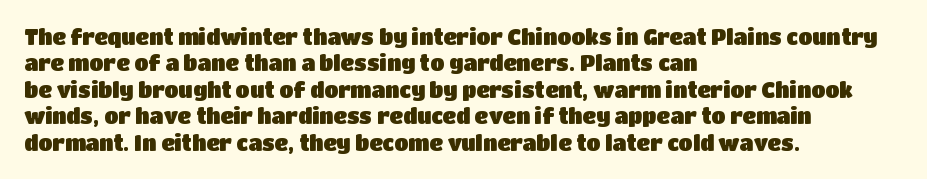
The image shows 21 px text type, upright; set left-aligned, normal line spacing (1.26x), normal letter spacing, not underlined.
